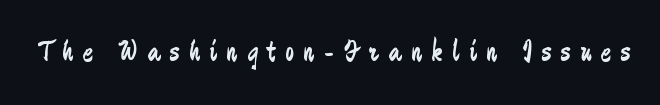
The image shows 31 px regular-weight, condensed sans-serif type; set unusually wide letter spacing (+0.31 em), not underlined; low stroke contrast and a small x-height.
